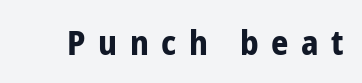
{"serif": "no", "italic": "no", "bold": "yes", "weight": "bold", "width": "condensed", "stroke_contrast": "low", "x_height": "medium", "monospaced": "no", "underline": "no", "letter_spacing": "wide", "letter_spacing_em": 0.37, "glyph_px": 34}
